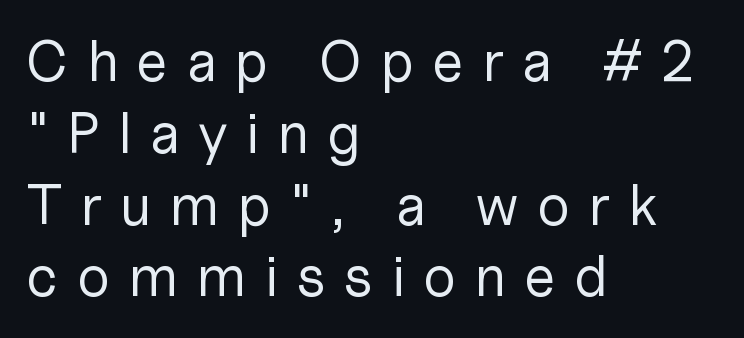
Q: Is the text bold? A: No.
Q: Is the text italic (slanted)? A: No, it is upright.
Q: Is the typeface a serif or a sans-serif typeface? A: Sans-serif.
Q: Is the text underlined? A: No.
Q: How is the paragraph aligned? A: Left-aligned.
Q: Is the spacing between letters normal or unusually wide? A: Unusually wide.
Q: Is the spacing between lines tight, normal or loose? A: Normal.
Q: Width (condensed, normal, or wide)? A: Normal.
Q: Stroke contrast? A: Low.
Q: x-height? A: Medium.
Q: Monospaced? A: No.
